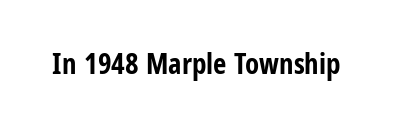
A typesetter would call this zero additional tracking. The gap between lines stays unmarked. The passage shown is typed in a proportional face where columns would drift. The type family on display is of the sans-serif kind. Strong, thick strokes mark this as bold type. The lettering holds an erect, upright posture throughout.
